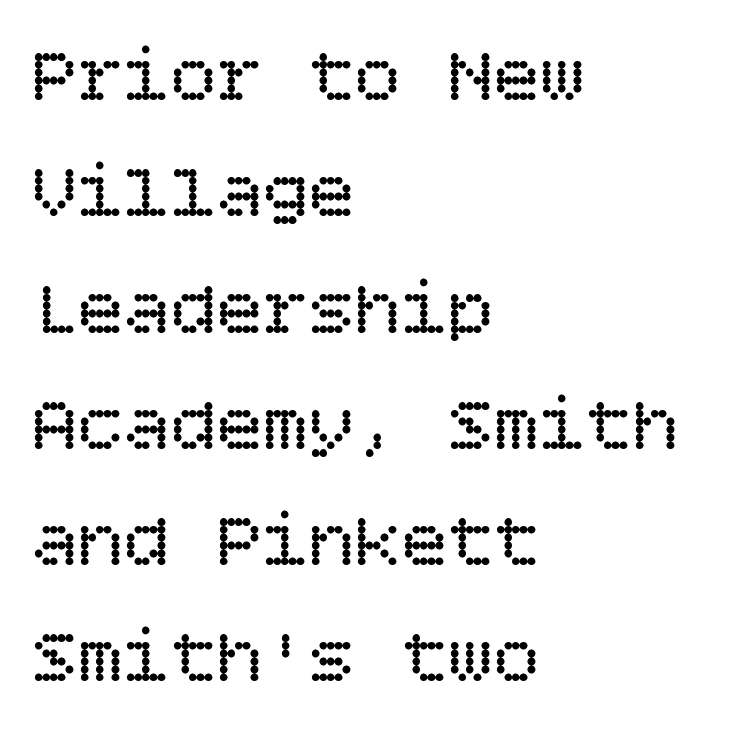
Q: Is the text bold? A: No.
Q: Is the text italic (slanted)? A: No, it is upright.
Q: Is the text underlined? A: No.
Q: How is the paragraph aligned? A: Left-aligned.
Q: Is the spacing between letters normal or unusually wide? A: Normal.
Q: Is the spacing between lines tight, normal or loose? A: Normal.
Q: Width (condensed, normal, or wide)? A: Normal.
Q: Stroke contrast? A: Low.
Q: x-height? A: Large.
